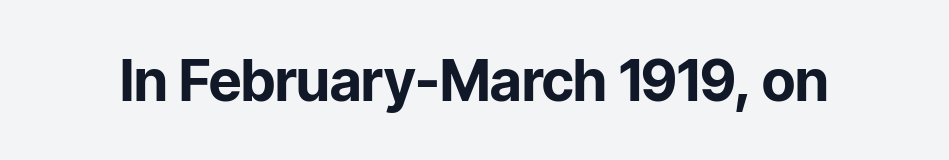
{"serif": "no", "italic": "no", "bold": "yes", "weight": "bold", "width": "normal", "stroke_contrast": "low", "x_height": "medium", "monospaced": "no", "underline": "no", "letter_spacing": "normal", "letter_spacing_em": 0.0, "glyph_px": 57}
